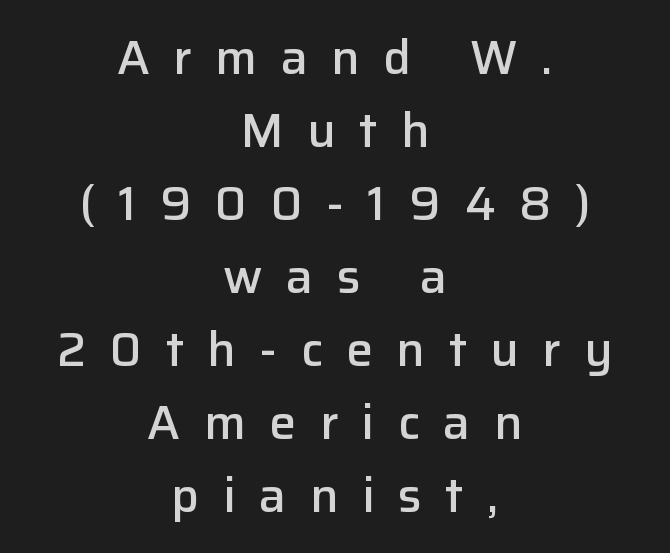
{"serif": "no", "italic": "no", "bold": "semi", "weight": "semibold", "width": "normal", "stroke_contrast": "low", "x_height": "medium", "monospaced": "no", "underline": "no", "align": "center", "line_spacing": "normal", "line_spacing_ratio": 1.52, "letter_spacing": "wide", "letter_spacing_em": 0.49, "glyph_px": 48}
